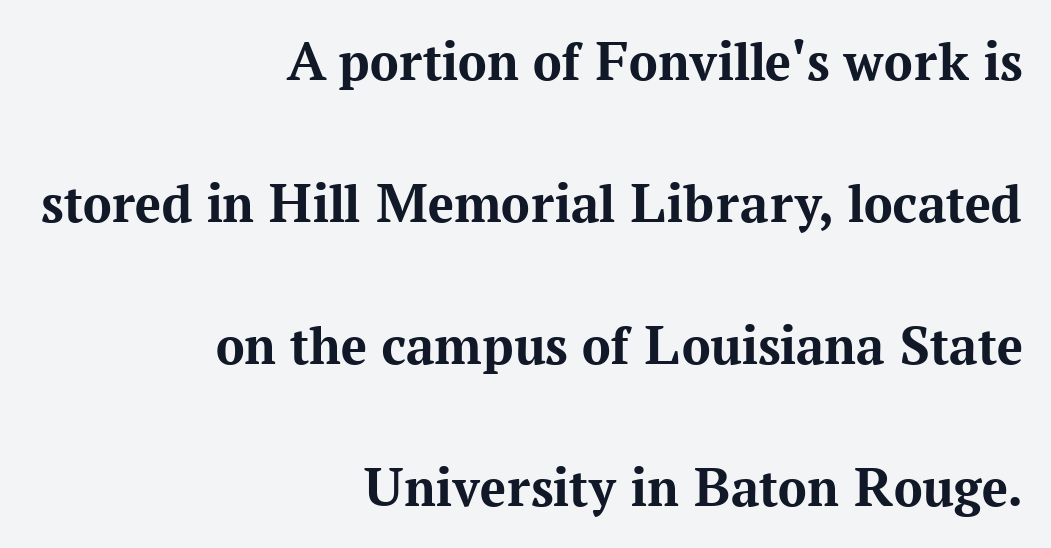
Examine the stroke ends and you'll spot serifs. Honestly, there is no underline to notice here at all. How heavy is the stroke? Heavy — this is a bold. This sample has the flowing, uneven cadence of proportional lettering.
